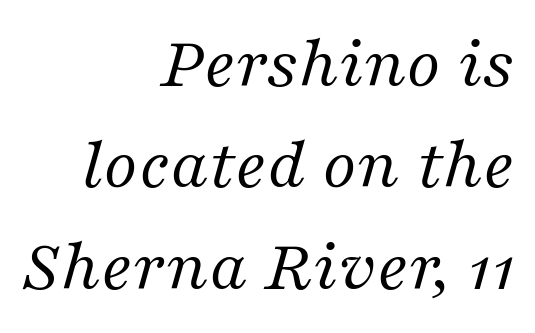
The image shows 74 px regular-weight serif type, italic (leaning right); set right-aligned, normal line spacing (1.37x), normal letter spacing, not underlined; medium stroke contrast and a medium x-height.
